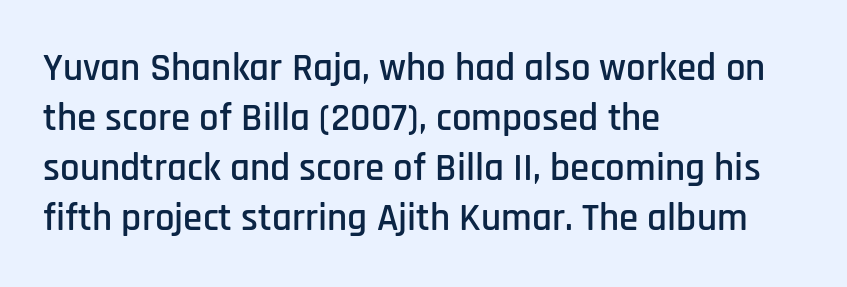
{"serif": "no", "italic": "no", "width": "condensed", "stroke_contrast": "low", "x_height": "large", "monospaced": "no", "underline": "no", "align": "left", "line_spacing": "normal", "line_spacing_ratio": 1.28, "letter_spacing": "normal", "letter_spacing_em": 0.0, "glyph_px": 39}
